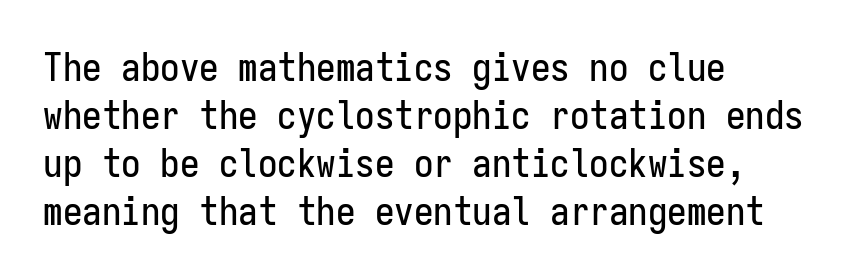
The image shows 39 px condensed sans-serif type, upright, monospaced; set left-aligned, line spacing 1.23x, normal letter spacing, not underlined; low stroke contrast and a medium x-height.
